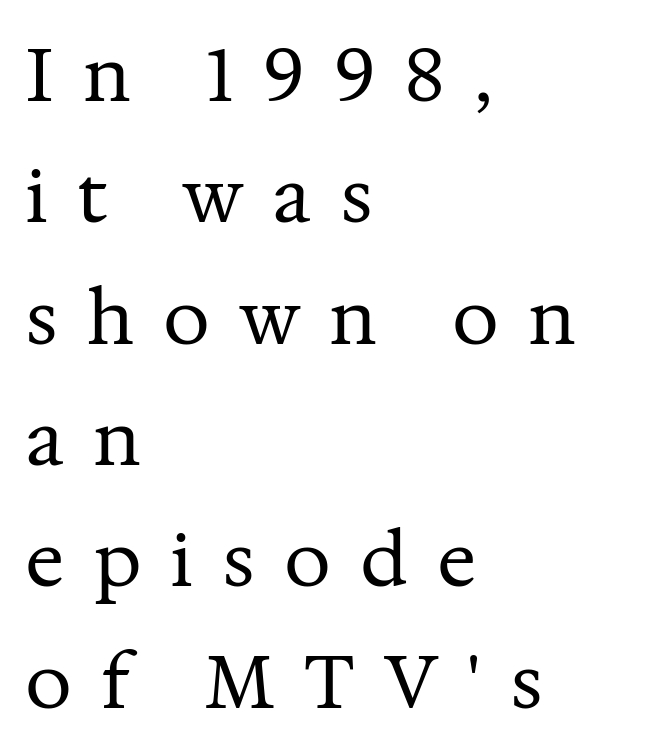
The image shows 74 px regular-weight serif type, upright; set left-aligned, normal line spacing (1.64x), unusually wide letter spacing (+0.39 em), not underlined; medium stroke contrast and a medium x-height.
